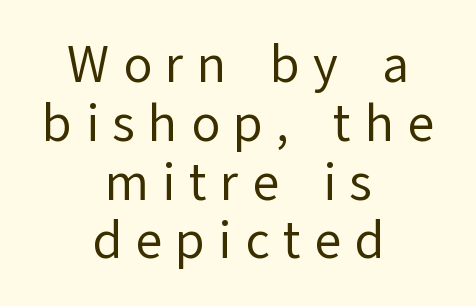
Q: Is the text bold? A: No.
Q: Is the text italic (slanted)? A: No, it is upright.
Q: Is the typeface a serif or a sans-serif typeface? A: Sans-serif.
Q: Is the text underlined? A: No.
Q: How is the paragraph aligned? A: Centered.
Q: Is the spacing between letters normal or unusually wide? A: Unusually wide.
Q: Is the spacing between lines tight, normal or loose? A: Tight.
Q: Width (condensed, normal, or wide)? A: Normal.
Q: Stroke contrast? A: Low.
Q: x-height? A: Medium.
Q: Monospaced? A: No.
